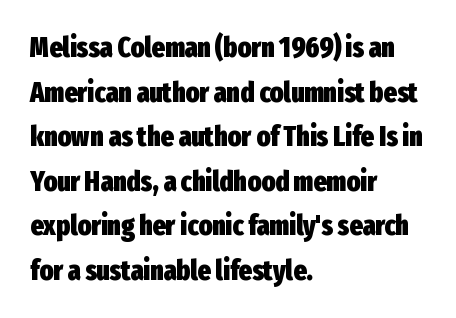
{"serif": "no", "italic": "no", "bold": "yes", "weight": "heavy", "width": "condensed", "stroke_contrast": "low", "x_height": "medium", "monospaced": "no", "underline": "no", "align": "left", "line_spacing": "normal", "line_spacing_ratio": 1.59, "letter_spacing": "normal", "letter_spacing_em": 0.0, "glyph_px": 28}
